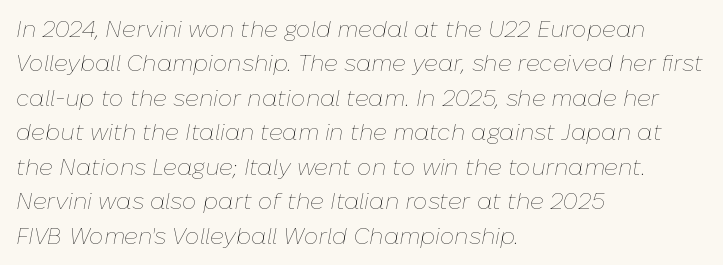
The image shows 23 px text type, italic (leaning right); set left-aligned, normal line spacing (1.5x), normal letter spacing, not underlined.
